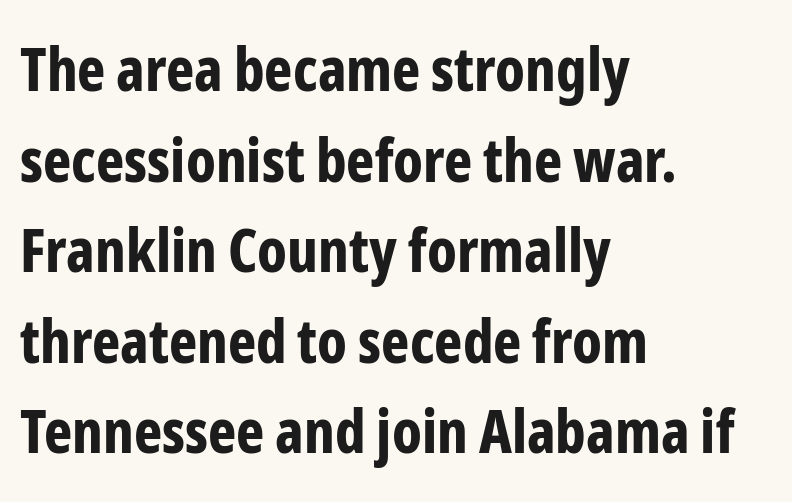
The image shows 60 px bold, condensed sans-serif type, upright; set left-aligned, normal line spacing (1.51x), normal letter spacing, not underlined; low stroke contrast and a medium x-height.
